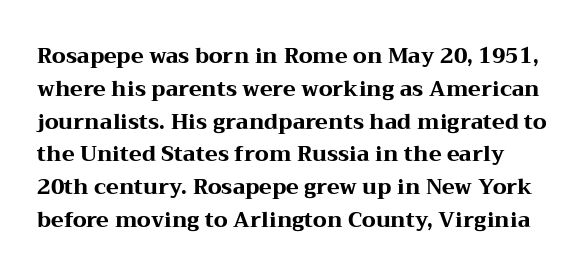
The area under the type is left untouched. This is the regular roman posture of the typeface. Each new line begins a customary step beneath the previous one. The letters are bold, with thick, heavy strokes. The horizontal fit of the characters is conventional and even.
